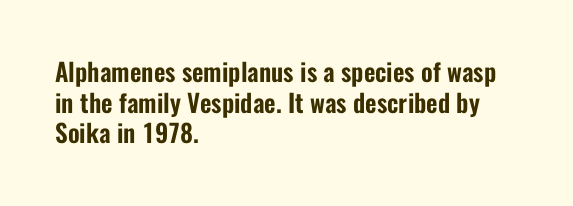
Which margin do the lines hug? The left one — the right edge is uneven. Bare-footed words on every line. Here the glyphs are tracked normally, forming tight word shapes. Does the lettering tilt? It doesn't — this is upright.
